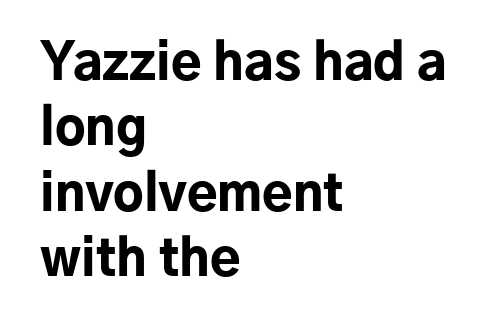
The image shows 50 px bold sans-serif type, upright; set left-aligned, normal line spacing (1.31x), normal letter spacing, not underlined; low stroke contrast and a medium x-height.
